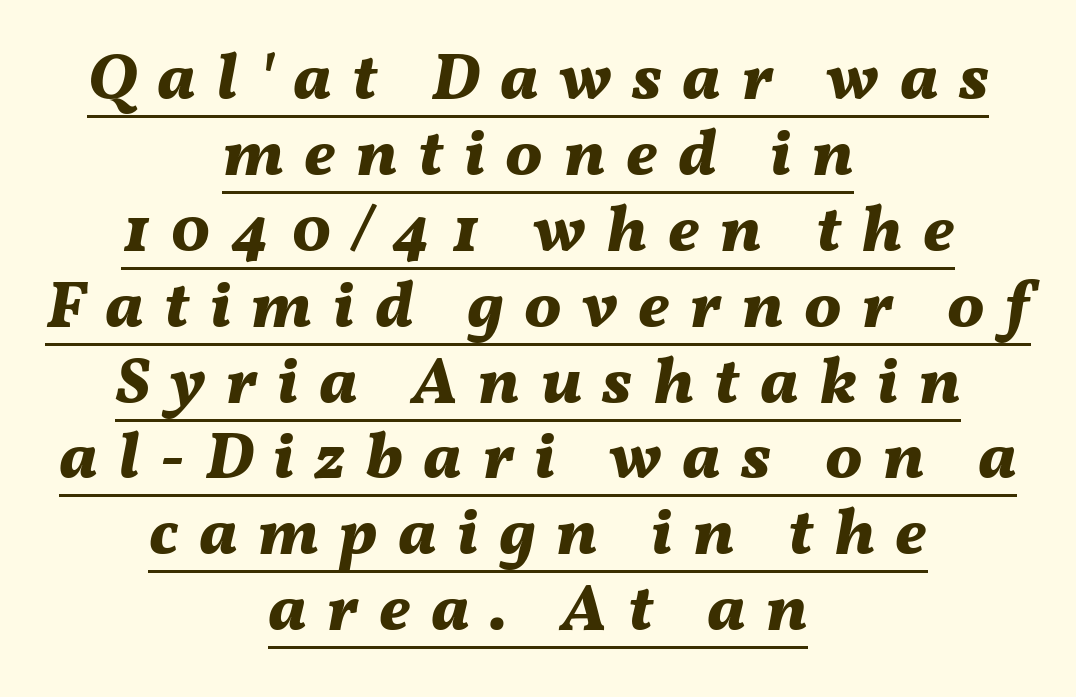
Descenders here cross a horizontal rule under the line. Short note: letters widely spaced. In CSS terms this would be text-align: center. The letters advance in unequal steps, a hallmark of proportional type.
